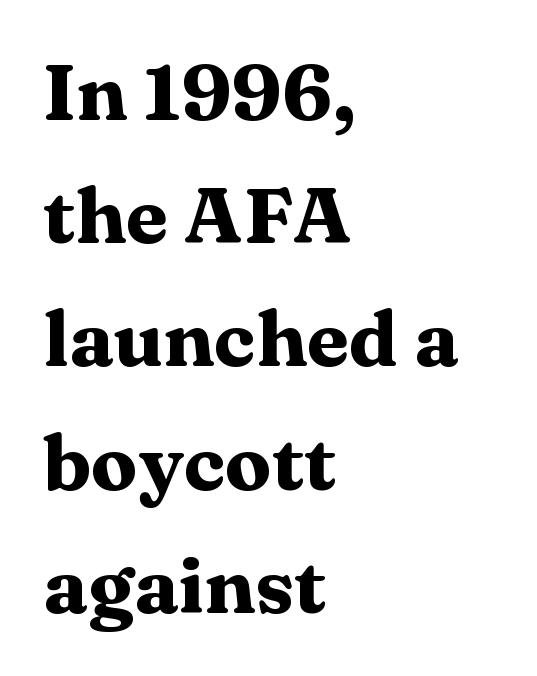
Is this a fixed-width face? No — the glyphs have proportional, varying widths. Evenly set lines give the paragraph a standard silhouette. Heavy-handed strokes throughout: this text is bold. A typesetter would label this face a serif. Descenders are the only things crossing below the line.
